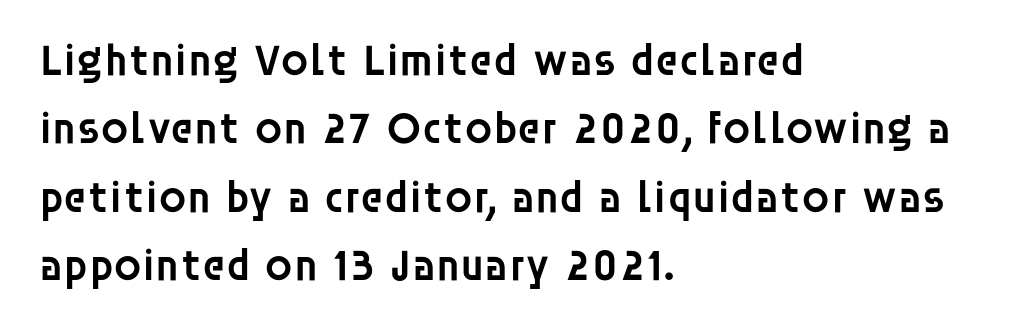
{"serif": "no", "italic": "no", "bold": "semi", "weight": "semibold", "width": "normal", "stroke_contrast": "low", "x_height": "large", "monospaced": "no", "underline": "no", "align": "left", "line_spacing": "normal", "line_spacing_ratio": 1.52, "letter_spacing": "normal", "letter_spacing_em": 0.0, "glyph_px": 45}
